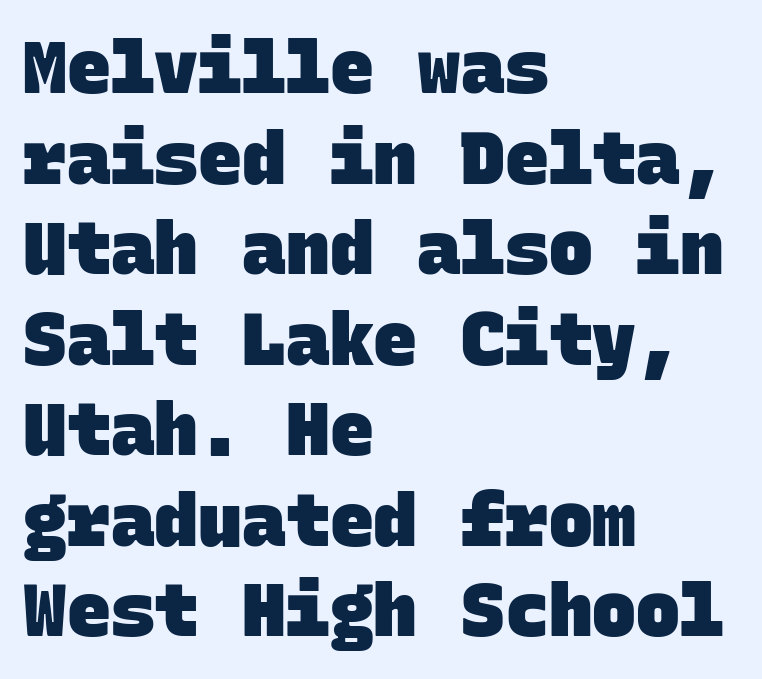
{"serif": "no", "bold": "yes", "weight": "heavy", "width": "normal", "stroke_contrast": "low", "x_height": "large", "monospaced": "yes", "underline": "no", "align": "left", "line_spacing_ratio": 1.24, "letter_spacing": "normal", "letter_spacing_em": 0.0, "glyph_px": 73}
